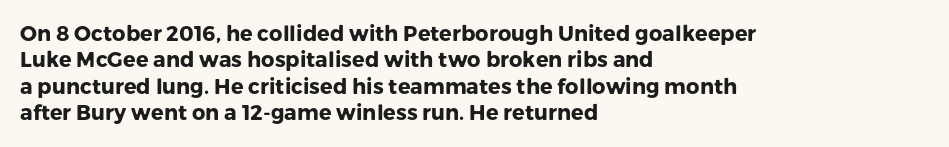
{"italic": "no", "bold": "yes", "underline": "no", "align": "left", "line_spacing": "normal", "line_spacing_ratio": 1.26, "letter_spacing": "normal", "letter_spacing_em": 0.0, "glyph_px": 21}
